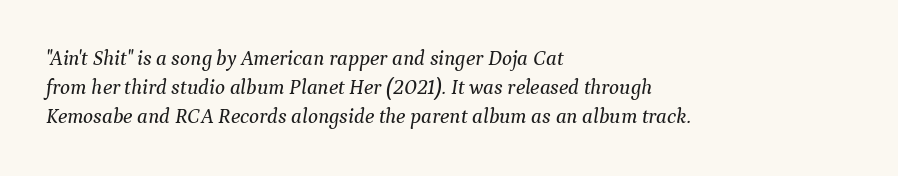
Unmarked baselines from the first word to the last. Italic? Definitely — the glyphs are oblique. Casual observation: everything's shoved over to the left. Observe the ordinary spacing: letters are neighbours, not strangers. Whoever set this chose a conventional vertical rhythm.
